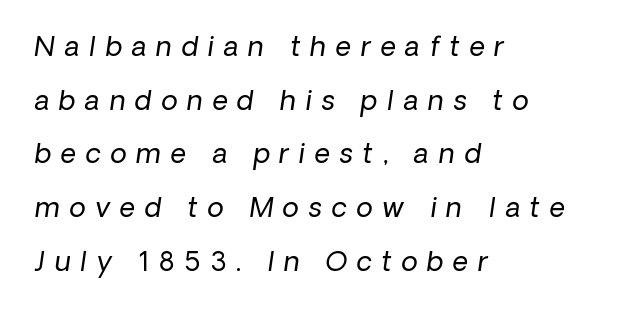
Q: Is the text bold? A: No.
Q: Is the text underlined? A: No.
Q: How is the paragraph aligned? A: Left-aligned.
Q: Is the spacing between letters normal or unusually wide? A: Unusually wide.
Q: Is the spacing between lines tight, normal or loose? A: Loose.
